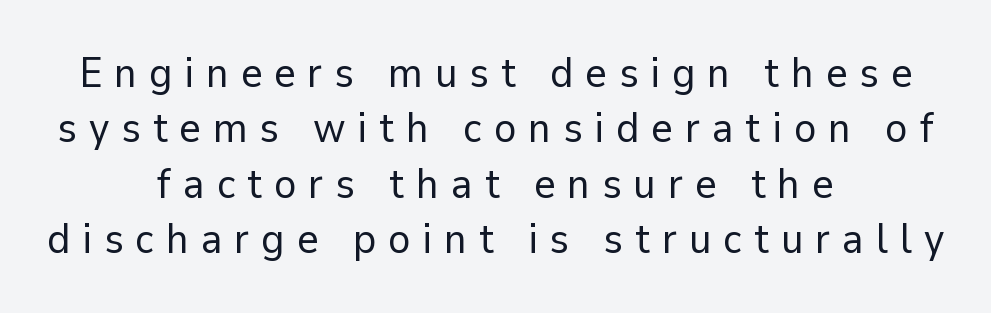
Weight class: somewhere from thin through regular. If you folded the block vertically in half, each line would mirror itself in length. Examine the stroke ends and you'll find no serifs. Characters follow at a spacing far wider than the type designer built in. If you drew a line through each stem, it would be perfectly vertical. Interline gaps are of average width in this sample.
